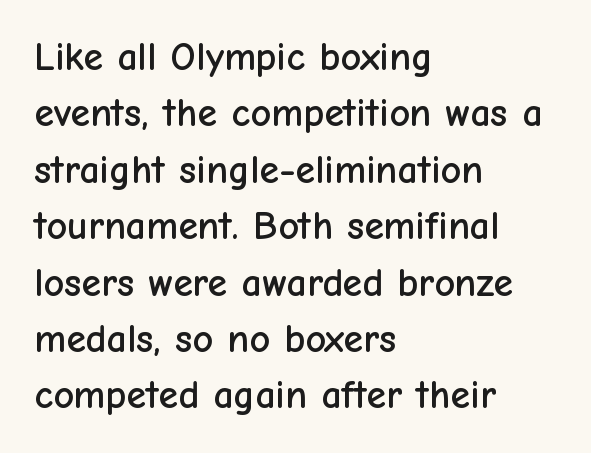
The zone under the glyphs is completely vacant. Baseline-to-baseline distance is the conventional proportion of letter height. A student would call this left alignment; a typographer would say flush left, rag right. Classification — sans serif. No italicization has been applied; the sample stays upright.
